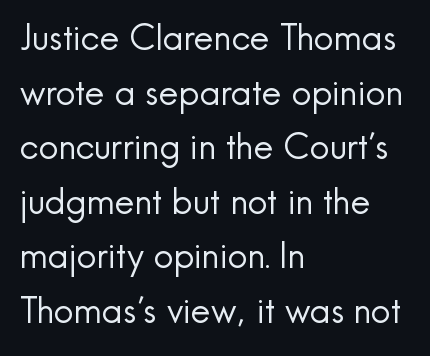
{"serif": "no", "italic": "no", "bold": "no", "weight": "regular", "width": "normal", "x_height": "small", "monospaced": "no", "underline": "no", "align": "left", "line_spacing": "normal", "line_spacing_ratio": 1.56, "letter_spacing": "normal", "letter_spacing_em": 0.0, "glyph_px": 35}
